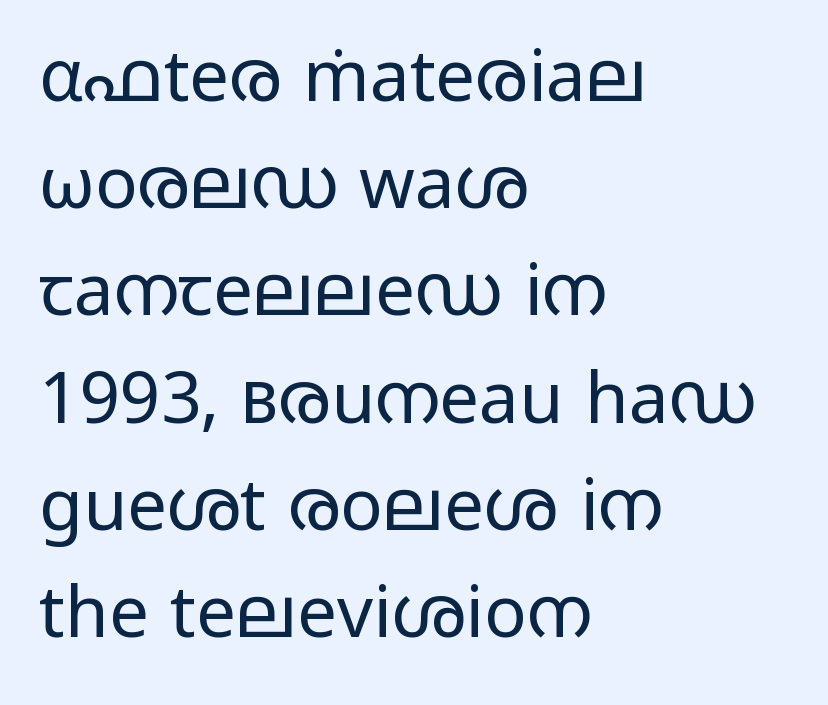
{"serif": "no", "italic": "no", "bold": "no", "weight": "regular", "width": "wide", "stroke_contrast": "low", "x_height": "medium", "monospaced": "no", "underline": "no", "align": "left", "line_spacing": "normal", "line_spacing_ratio": 1.51, "letter_spacing": "normal", "letter_spacing_em": 0.0, "glyph_px": 71}
